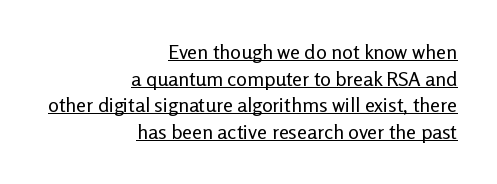
The image shows 20 px text type, upright; set right-aligned, normal line spacing (1.33x), normal letter spacing, underlined.
